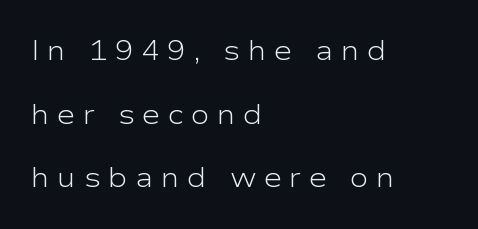
Q: Is the text bold? A: No.
Q: Is the text italic (slanted)? A: No, it is upright.
Q: Is the typeface a serif or a sans-serif typeface? A: Sans-serif.
Q: Is the text underlined? A: No.
Q: How is the paragraph aligned? A: Left-aligned.
Q: Is the spacing between letters normal or unusually wide? A: Unusually wide.
Q: Is the spacing between lines tight, normal or loose? A: Loose.
Q: Width (condensed, normal, or wide)? A: Wide.
Q: Stroke contrast? A: Low.
Q: x-height? A: Medium.
Q: Monospaced? A: No.
